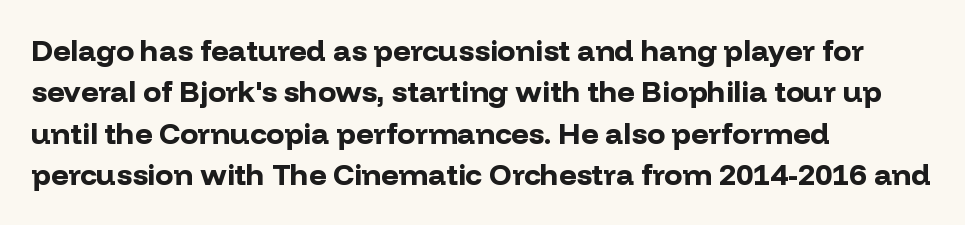
{"serif": "no", "italic": "no", "bold": "yes", "weight": "bold", "width": "normal", "stroke_contrast": "low", "x_height": "medium", "monospaced": "no", "underline": "no", "align": "left", "line_spacing": "normal", "line_spacing_ratio": 1.38, "letter_spacing": "normal", "letter_spacing_em": 0.0, "glyph_px": 30}
